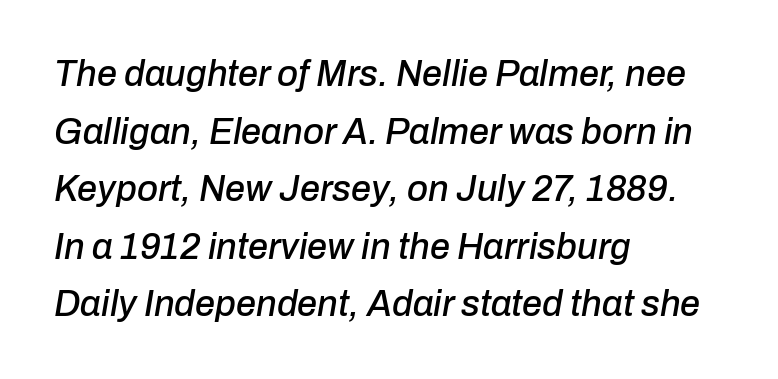
Bare-footed words on every line. Proportional: the letters do not fall into vertical columns. The face used here has a pronounced slope to its letters. Observe the ordinary spacing: letters are neighbours, not strangers.
